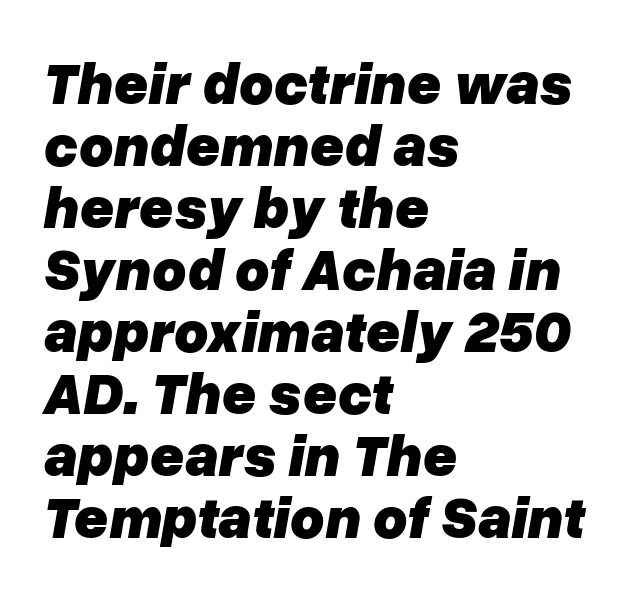
Looking at the ascenders, they clearly lean. The sample has been set heavy, in full bold. There is no visible air inserted between adjacent glyphs. Horizontally, the lines are justified to the leading edge only. Think of a printed novel: that variable character pitch is what you see here.
